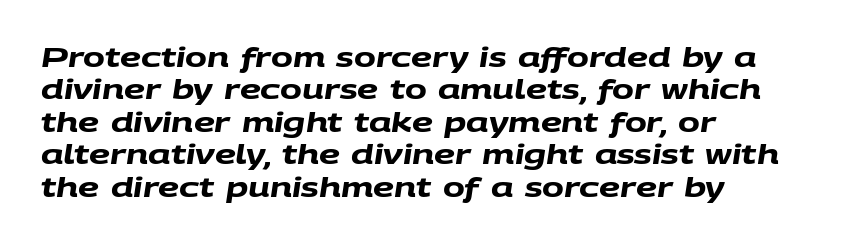
Q: Is the text bold? A: Yes.
Q: Is the text underlined? A: No.
Q: How is the paragraph aligned? A: Left-aligned.
Q: Is the spacing between letters normal or unusually wide? A: Normal.
Q: Is the spacing between lines tight, normal or loose? A: Normal.
